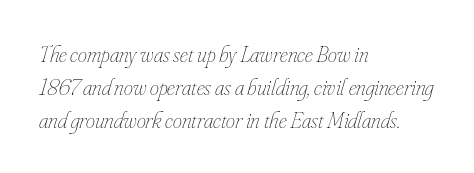
The text carries the slant typical of an italic or oblique font. Does the leading feel generous? No, just average. In CSS terms this would be text-align: left. Look at the tracking — it's just the regular setting, nothing added. A quiet, ordinary-to-light weight characterises the typeface. Check under the words: just untouched page.
